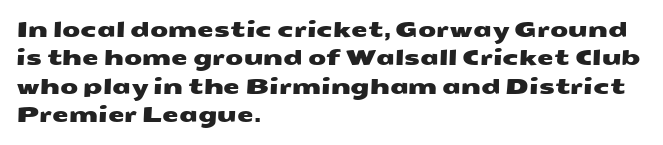
The image shows 21 px text type; set left-aligned, normal line spacing (1.35x), normal letter spacing, not underlined.
